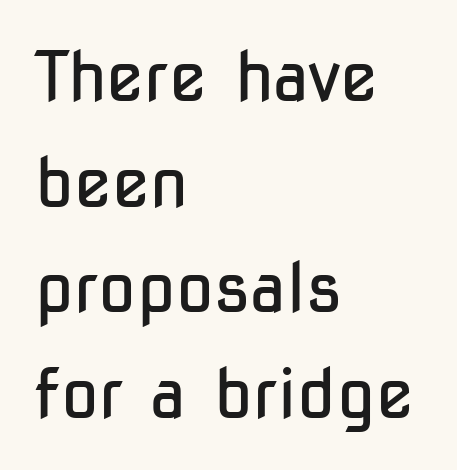
The passage is arranged the way most books set body copy — flush left. This block has exactly the height ordinary leading produces. The foot of each line stays bare and open. This sample uses a sans-serif face. A typesetter would call this zero additional tracking.
